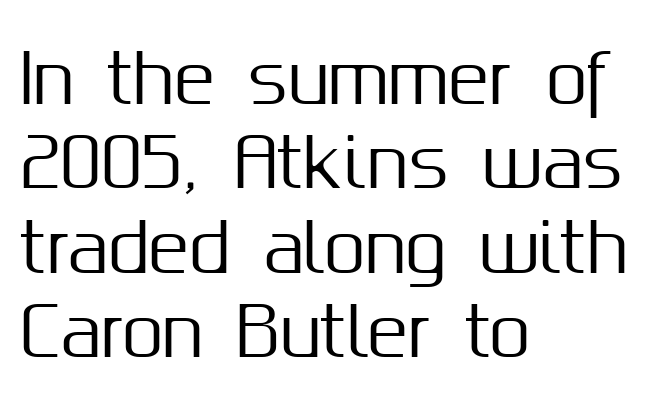
{"serif": "no", "italic": "no", "width": "normal", "stroke_contrast": "medium", "x_height": "medium", "monospaced": "no", "underline": "no", "align": "left", "line_spacing": "normal", "line_spacing_ratio": 1.26, "letter_spacing": "normal", "letter_spacing_em": 0.0, "glyph_px": 67}
